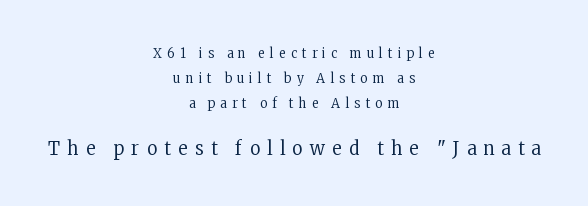
Q: Is the text bold? A: No.
Q: Is the text italic (slanted)? A: No, it is upright.
Q: Is the text underlined? A: No.
Q: How is the paragraph aligned? A: Centered.
Q: Is the spacing between letters normal or unusually wide? A: Unusually wide.
Q: Which block of text is set in a larger size, the first (top) or the second (bottom)? A: The second (bottom) one.
